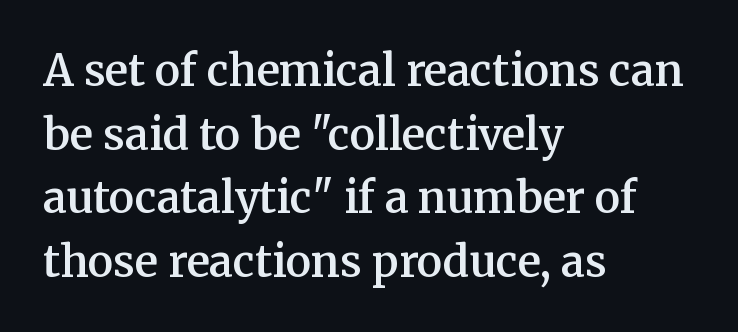
The image shows 43 px semibold serif type, upright; set left-aligned, normal line spacing (1.48x), normal letter spacing, not underlined; medium stroke contrast and a medium x-height.
